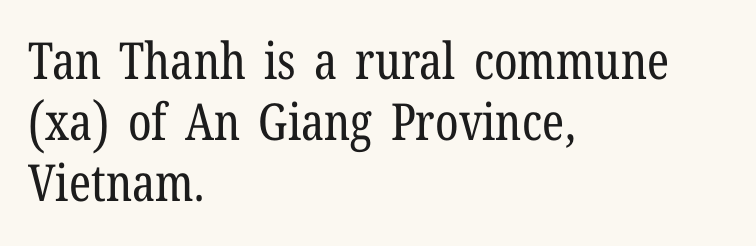
Q: Is the text bold? A: No.
Q: Is the text italic (slanted)? A: No, it is upright.
Q: Is the typeface a serif or a sans-serif typeface? A: Serif.
Q: Is the text underlined? A: No.
Q: How is the paragraph aligned? A: Left-aligned.
Q: Is the spacing between letters normal or unusually wide? A: Normal.
Q: Width (condensed, normal, or wide)? A: Condensed.
Q: Stroke contrast? A: Low.
Q: x-height? A: Medium.
Q: Monospaced? A: No.
